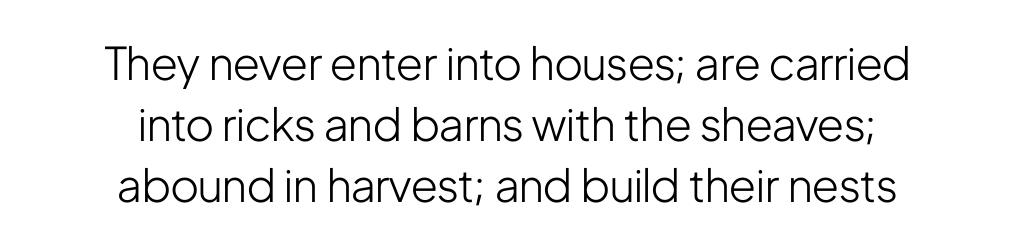
Each new line begins a customary step beneath the previous one. The passage is arranged like a title page — every line centered. Letters rest on an invisible, unmarked baseline. The weight would be labelled regular, book, light, or lighter still.
